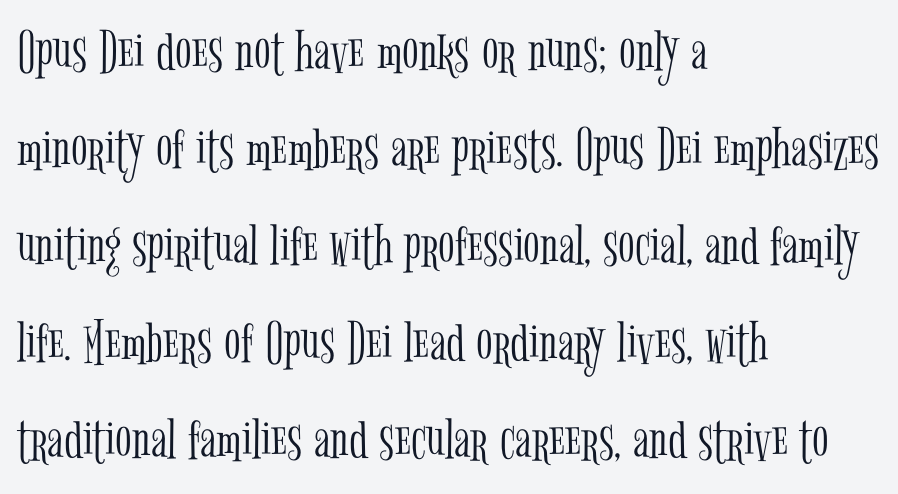
{"serif": "yes", "italic": "no", "bold": "no", "weight": "light", "width": "condensed", "stroke_contrast": "low", "x_height": "medium", "monospaced": "no", "underline": "no", "align": "left", "line_spacing": "normal", "line_spacing_ratio": 1.59, "letter_spacing": "normal", "letter_spacing_em": 0.0, "glyph_px": 61}
